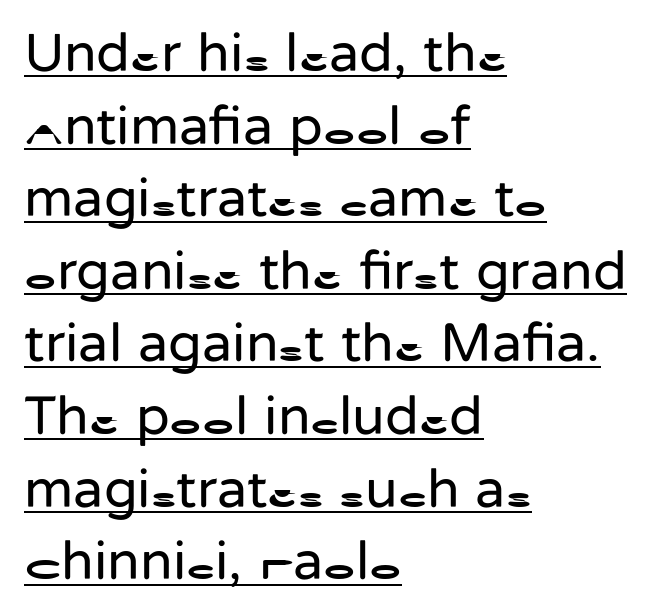
Q: Is the text bold? A: No.
Q: Is the text italic (slanted)? A: No, it is upright.
Q: Is the typeface a serif or a sans-serif typeface? A: Sans-serif.
Q: Is the text underlined? A: Yes.
Q: How is the paragraph aligned? A: Left-aligned.
Q: Is the spacing between letters normal or unusually wide? A: Normal.
Q: Is the spacing between lines tight, normal or loose? A: Normal.
Q: Width (condensed, normal, or wide)? A: Normal.
Q: Stroke contrast? A: Low.
Q: x-height? A: Medium.
Q: Monospaced? A: No.
